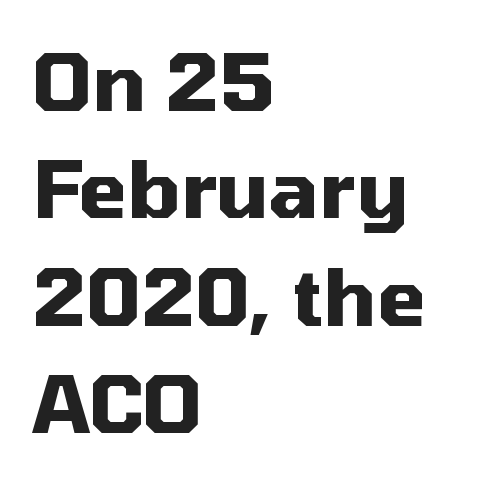
The image shows 79 px heavy sans-serif type, upright; set left-aligned, normal line spacing (1.36x), normal letter spacing, not underlined; medium stroke contrast and a medium x-height.
